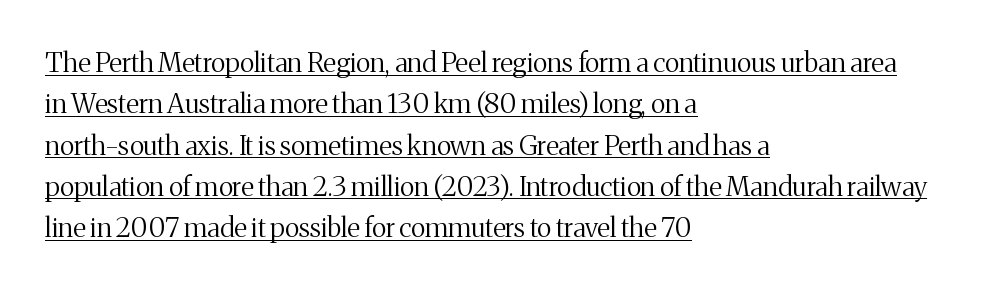
{"italic": "no", "bold": "no", "underline": "yes", "align": "left", "line_spacing": "normal", "line_spacing_ratio": 1.53, "letter_spacing": "normal", "letter_spacing_em": 0.0, "glyph_px": 27}
